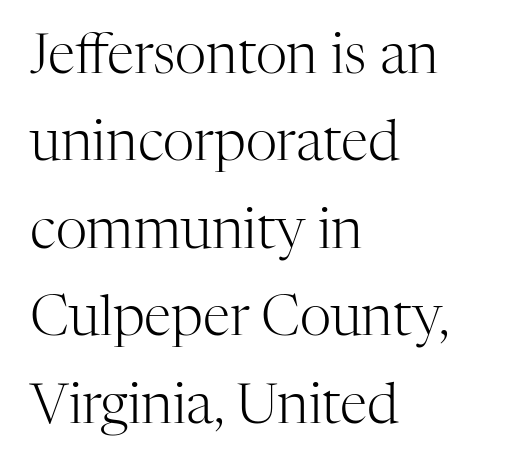
{"serif": "yes", "italic": "no", "bold": "no", "weight": "light", "width": "normal", "stroke_contrast": "high", "x_height": "medium", "monospaced": "no", "underline": "no", "align": "left", "line_spacing": "normal", "line_spacing_ratio": 1.59, "letter_spacing": "normal", "letter_spacing_em": 0.0, "glyph_px": 55}
